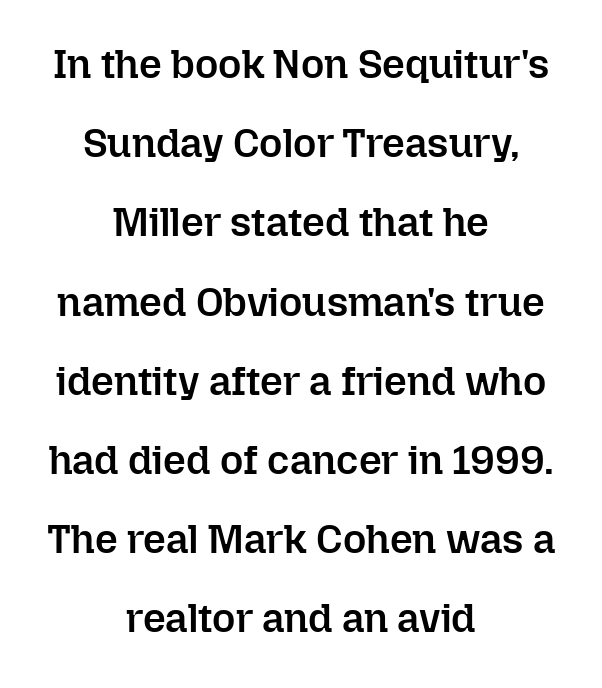
The image shows 40 px semibold type, upright; set centered, loose line spacing (1.98x), normal letter spacing, not underlined; low stroke contrast and a medium x-height.
